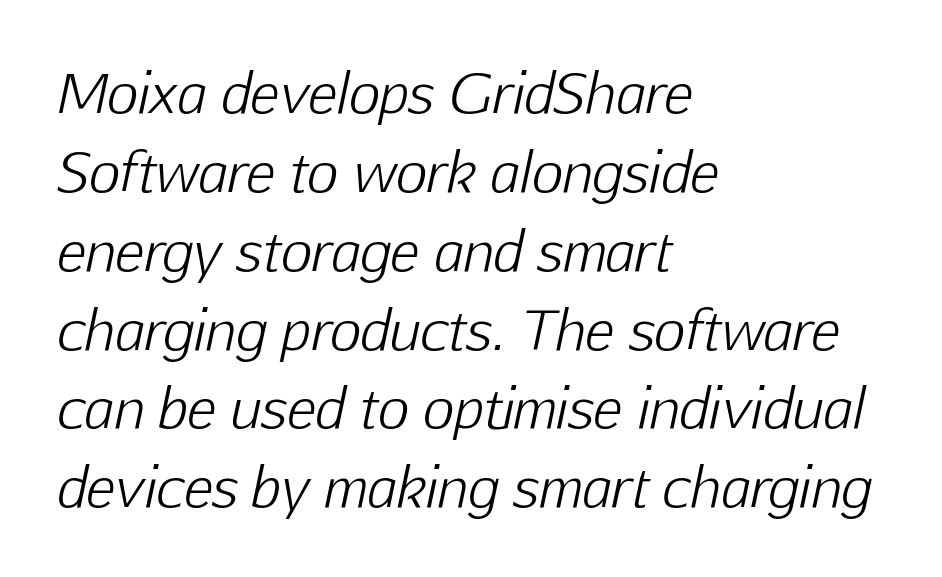
Q: Is the text bold? A: No.
Q: Is the text italic (slanted)? A: Yes, it leans right by about 12 degrees.
Q: Is the text underlined? A: No.
Q: How is the paragraph aligned? A: Left-aligned.
Q: Is the spacing between letters normal or unusually wide? A: Normal.
Q: Is the spacing between lines tight, normal or loose? A: Normal.
Q: Width (condensed, normal, or wide)? A: Normal.
Q: Stroke contrast? A: Low.
Q: x-height? A: Medium.
Q: Monospaced? A: No.
